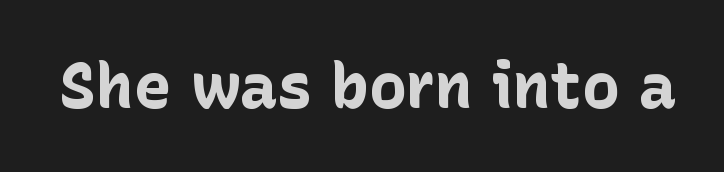
The image shows 63 px bold sans-serif type, upright; set normal letter spacing, not underlined; low stroke contrast and a medium x-height.
